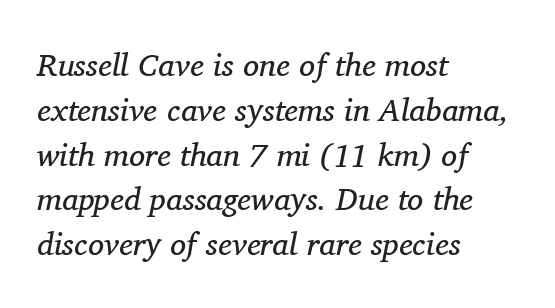
The image shows 32 px regular-weight serif type, italic (leaning right); set left-aligned, normal line spacing (1.4x), normal letter spacing, not underlined; medium stroke contrast and a medium x-height.
